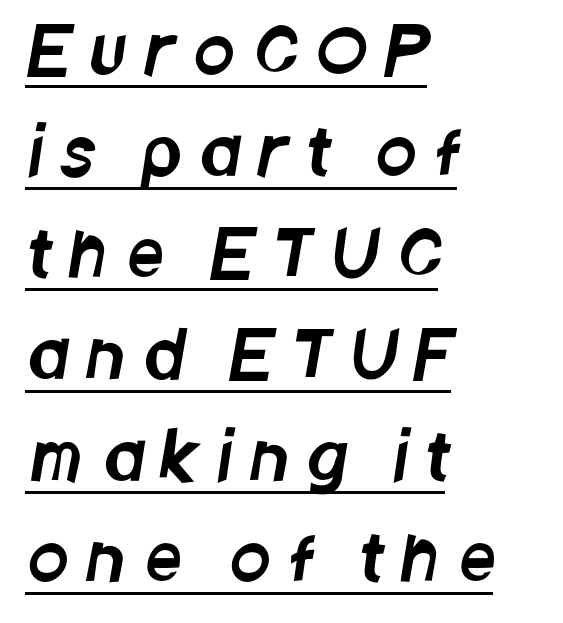
{"serif": "no", "width": "condensed", "stroke_contrast": "low", "x_height": "large", "monospaced": "no", "underline": "yes", "align": "left", "line_spacing": "normal", "line_spacing_ratio": 1.56, "letter_spacing": "wide", "letter_spacing_em": 0.29, "glyph_px": 65}
